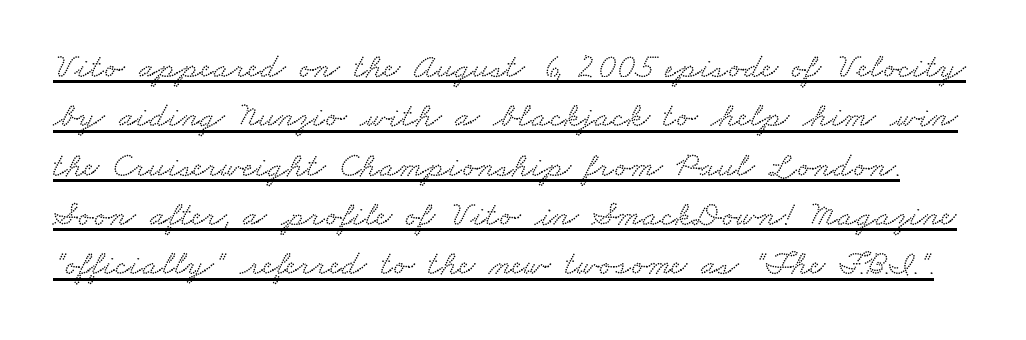
This sample carries an underscore along the baseline area. Students, observe: this is what conventionally led text looks like. The line texture is even and compact thanks to regular tracking. Character widths vary here, with narrow letters taking less room than wide ones. This is serif lettering, the kind often seen in printed books.
